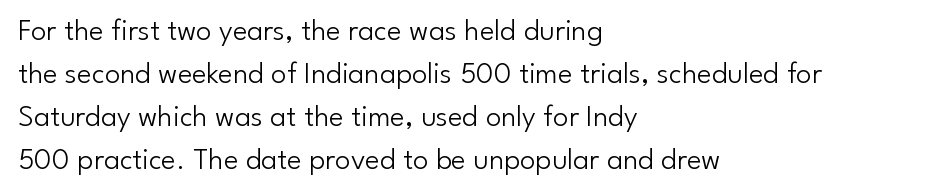
Q: Is the text bold? A: No.
Q: Is the text italic (slanted)? A: No, it is upright.
Q: Is the typeface a serif or a sans-serif typeface? A: Sans-serif.
Q: Is the text underlined? A: No.
Q: How is the paragraph aligned? A: Left-aligned.
Q: Is the spacing between letters normal or unusually wide? A: Normal.
Q: Is the spacing between lines tight, normal or loose? A: Normal.
Q: Width (condensed, normal, or wide)? A: Normal.
Q: Stroke contrast? A: Low.
Q: x-height? A: Small.
Q: Monospaced? A: No.
